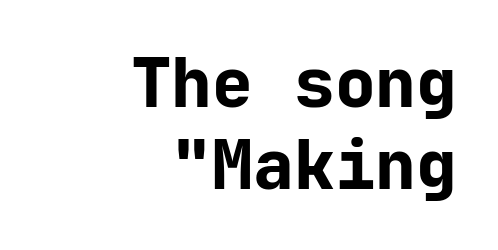
Q: Is the text bold? A: Yes.
Q: Is the text italic (slanted)? A: No, it is upright.
Q: Is the typeface a serif or a sans-serif typeface? A: Sans-serif.
Q: Is the text underlined? A: No.
Q: How is the paragraph aligned? A: Right-aligned.
Q: Is the spacing between letters normal or unusually wide? A: Normal.
Q: Width (condensed, normal, or wide)? A: Normal.
Q: Stroke contrast? A: Low.
Q: x-height? A: Medium.
Q: Monospaced? A: Yes.
